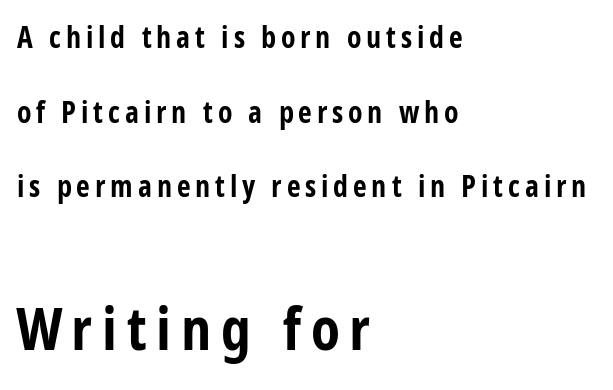
Q: Is the text bold? A: Yes.
Q: Is the text italic (slanted)? A: No, it is upright.
Q: Is the typeface a serif or a sans-serif typeface? A: Sans-serif.
Q: Is the text underlined? A: No.
Q: How is the paragraph aligned? A: Left-aligned.
Q: Is the spacing between lines tight, normal or loose? A: Loose.
Q: Which block of text is set in a larger size, the first (top) or the second (bottom)? A: The second (bottom) one.
Q: Width (condensed, normal, or wide)? A: Condensed.
Q: Stroke contrast? A: Low.
Q: x-height? A: Large.
Q: Monospaced? A: No.
